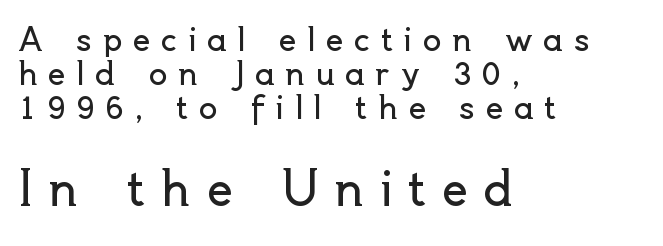
Q: Is the text bold? A: No.
Q: Is the text italic (slanted)? A: No, it is upright.
Q: Is the typeface a serif or a sans-serif typeface? A: Sans-serif.
Q: Is the text underlined? A: No.
Q: How is the paragraph aligned? A: Left-aligned.
Q: Is the spacing between letters normal or unusually wide? A: Unusually wide.
Q: Is the spacing between lines tight, normal or loose? A: Tight.
Q: Which block of text is set in a larger size, the first (top) or the second (bottom)? A: The second (bottom) one.
Q: Width (condensed, normal, or wide)? A: Normal.
Q: x-height? A: Small.
Q: Monospaced? A: No.
